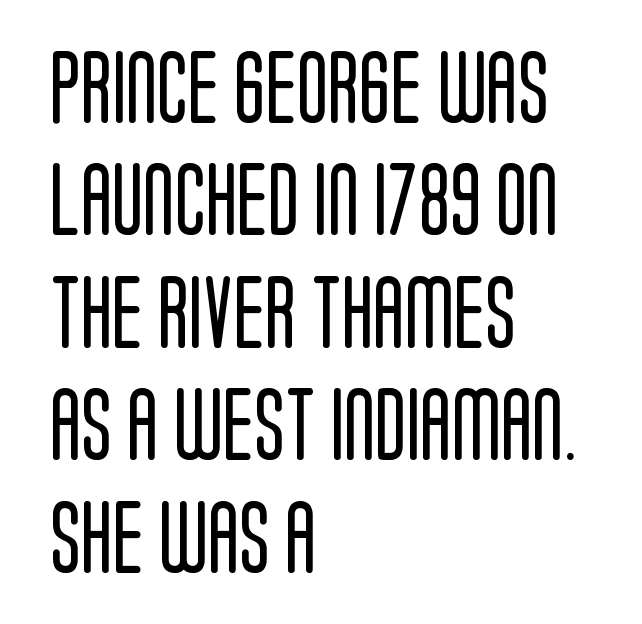
The image shows 73 px regular-weight, condensed sans-serif type, upright; set left-aligned, normal line spacing (1.54x), normal letter spacing, not underlined; low stroke contrast and a large x-height.
